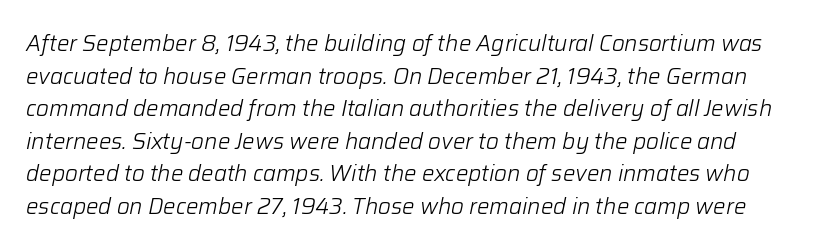
{"italic": "yes", "lean": "right", "slant_degrees": 12, "bold": "no", "underline": "no", "line_spacing": "normal", "line_spacing_ratio": 1.48, "letter_spacing": "normal", "letter_spacing_em": 0.0, "glyph_px": 22}
